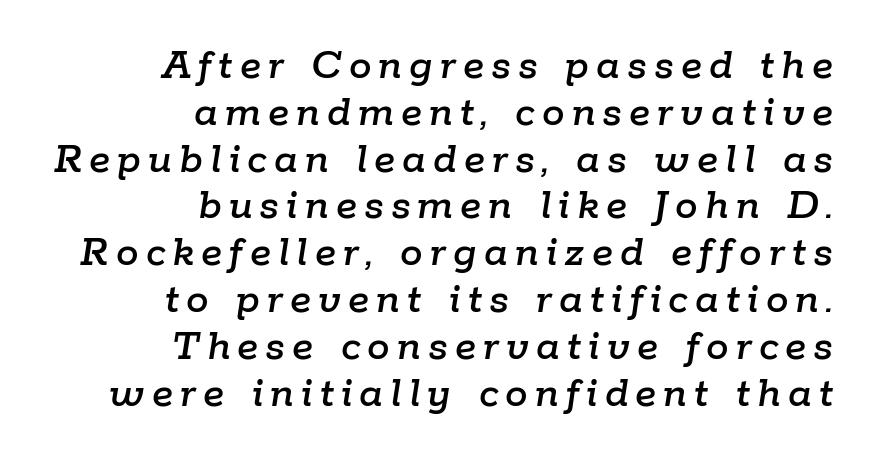
{"italic": "yes", "lean": "right", "slant_degrees": 9, "width": "normal", "stroke_contrast": "low", "x_height": "medium", "monospaced": "no", "underline": "no", "align": "right", "line_spacing": "tight", "line_spacing_ratio": 1.04, "glyph_px": 45}
